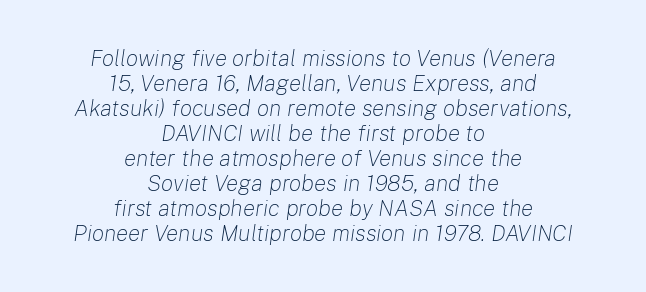
{"italic": "yes", "lean": "right", "slant_degrees": 8, "bold": "no", "underline": "no", "align": "center", "line_spacing": "tight", "line_spacing_ratio": 1.09, "letter_spacing": "normal", "letter_spacing_em": 0.0, "glyph_px": 23}
